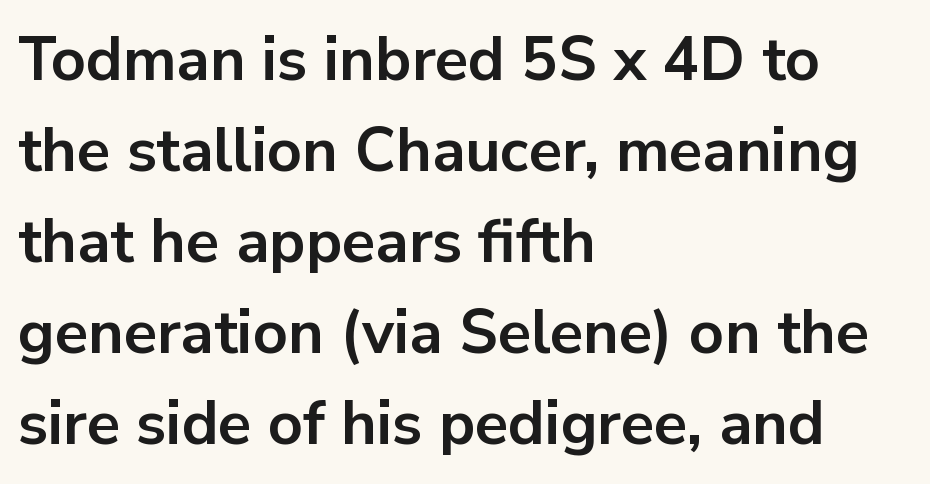
Observe the absence of serifs on each vertical stroke in this sample. The font's upright variant was chosen for this text. Here the designer chose a conventional face with non-uniform glyph widths. Typeset ragged right — the left edge is the straight one. As a designer I'd log this as weight 700, bold.
